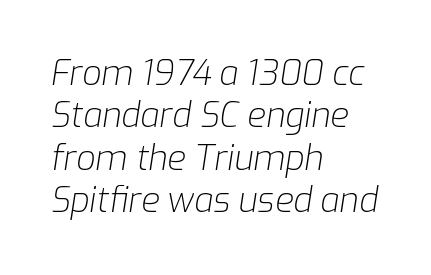
{"italic": "yes", "lean": "right", "slant_degrees": 9, "bold": "no", "weight": "light", "width": "normal", "stroke_contrast": "low", "x_height": "medium", "monospaced": "no", "underline": "no", "align": "left", "line_spacing": "normal", "line_spacing_ratio": 1.25, "letter_spacing": "normal", "letter_spacing_em": 0.0, "glyph_px": 34}
